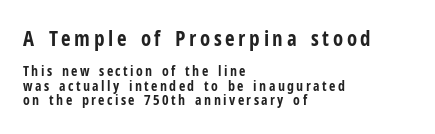
Q: Is the text bold? A: Yes.
Q: Is the text italic (slanted)? A: No, it is upright.
Q: Is the text underlined? A: No.
Q: How is the paragraph aligned? A: Left-aligned.
Q: Is the spacing between lines tight, normal or loose? A: Tight.
Q: Which block of text is set in a larger size, the first (top) or the second (bottom)? A: The first (top) one.
